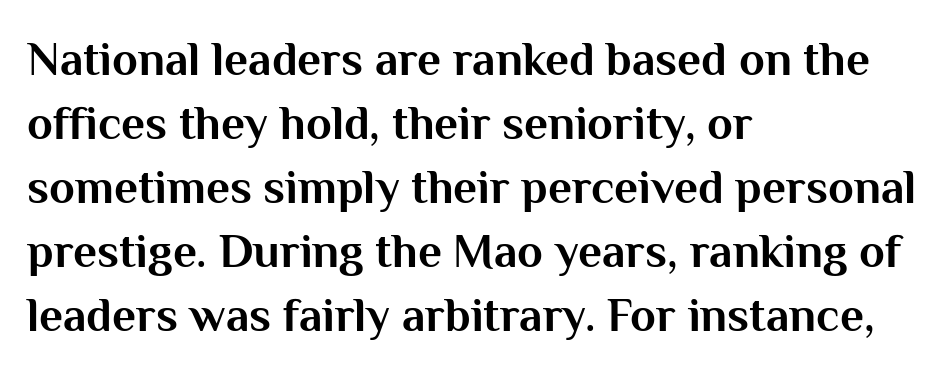
Q: Is the text bold? A: Yes.
Q: Is the text italic (slanted)? A: No, it is upright.
Q: Is the typeface a serif or a sans-serif typeface? A: Sans-serif.
Q: Is the text underlined? A: No.
Q: How is the paragraph aligned? A: Left-aligned.
Q: Is the spacing between letters normal or unusually wide? A: Normal.
Q: Is the spacing between lines tight, normal or loose? A: Normal.
Q: Width (condensed, normal, or wide)? A: Normal.
Q: Stroke contrast? A: Medium.
Q: x-height? A: Medium.
Q: Monospaced? A: No.
